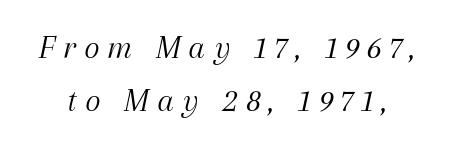
Rule under the text: the space is simply empty. The whole block is typeset with a tilt. These glyphs show unthickened strokes, regular width or finer. Check where the strokes stop: tiny serifs finish them off.
